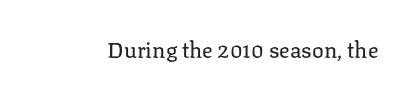
The space directly below the letters is spotless. Quick note: not italic, upright. The line texture is even and compact thanks to regular tracking. These glyphs show unthickened strokes, regular width or finer.
